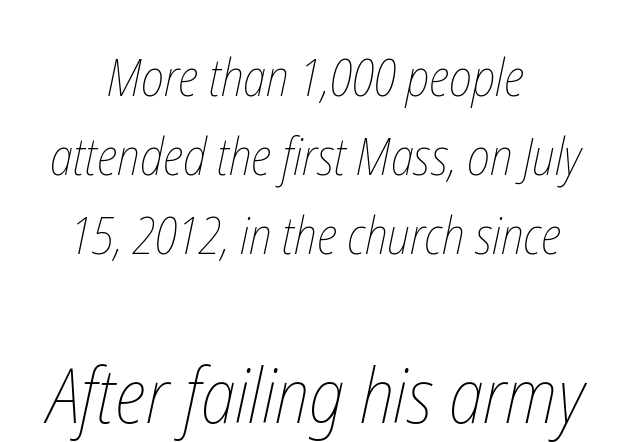
{"bold": "no", "weight": "thin", "width": "condensed", "stroke_contrast": "low", "x_height": "medium", "monospaced": "no", "underline": "no", "align": "center", "line_spacing": "normal", "line_spacing_ratio": 1.55, "letter_spacing": "normal", "letter_spacing_em": 0.0, "larger_block": "second", "size_ratio": 1.51, "glyph_px": 77}
